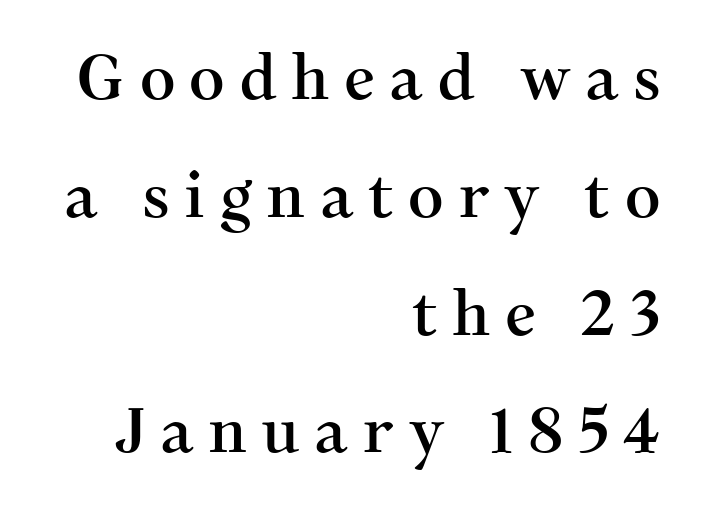
Q: Is the text italic (slanted)? A: No, it is upright.
Q: Is the typeface a serif or a sans-serif typeface? A: Serif.
Q: Is the text underlined? A: No.
Q: How is the paragraph aligned? A: Right-aligned.
Q: Is the spacing between letters normal or unusually wide? A: Unusually wide.
Q: Is the spacing between lines tight, normal or loose? A: Loose.
Q: Width (condensed, normal, or wide)? A: Normal.
Q: Stroke contrast? A: Medium.
Q: x-height? A: Medium.
Q: Monospaced? A: No.
